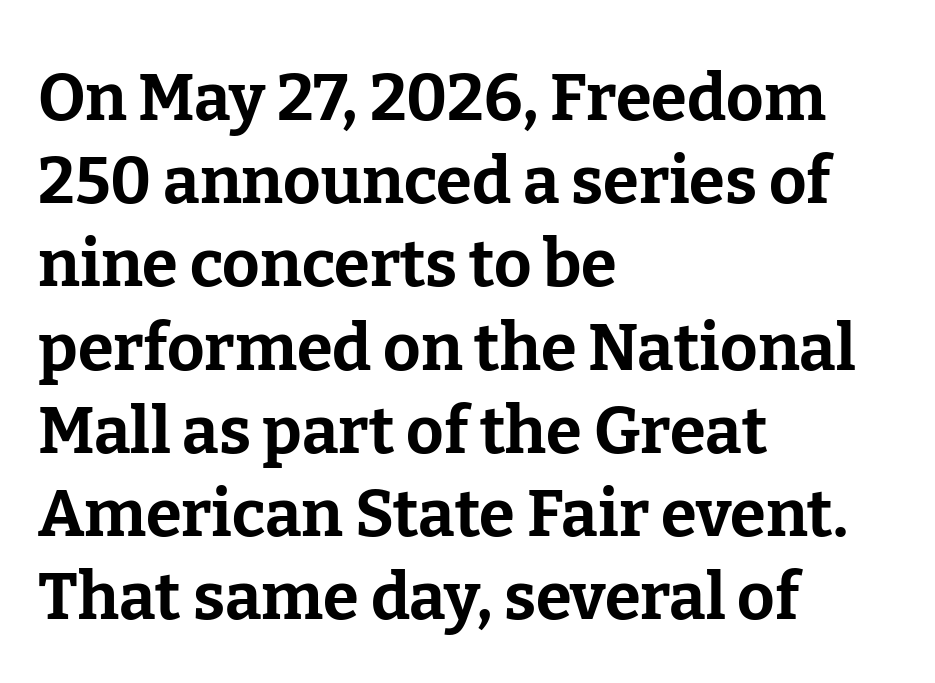
Q: Is the text bold? A: Yes.
Q: Is the text italic (slanted)? A: No, it is upright.
Q: Is the typeface a serif or a sans-serif typeface? A: Serif.
Q: Is the text underlined? A: No.
Q: How is the paragraph aligned? A: Left-aligned.
Q: Is the spacing between letters normal or unusually wide? A: Normal.
Q: Is the spacing between lines tight, normal or loose? A: Normal.
Q: Width (condensed, normal, or wide)? A: Normal.
Q: Stroke contrast? A: Low.
Q: x-height? A: Medium.
Q: Monospaced? A: No.
